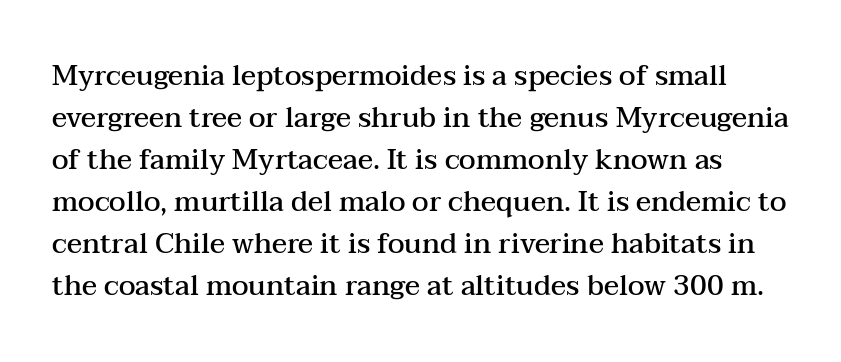
Q: Is the text bold? A: Semi-bold.
Q: Is the text italic (slanted)? A: No, it is upright.
Q: Is the typeface a serif or a sans-serif typeface? A: Serif.
Q: Is the text underlined? A: No.
Q: Is the spacing between letters normal or unusually wide? A: Normal.
Q: Is the spacing between lines tight, normal or loose? A: Normal.
Q: Width (condensed, normal, or wide)? A: Wide.
Q: Stroke contrast? A: Medium.
Q: x-height? A: Medium.
Q: Monospaced? A: No.
